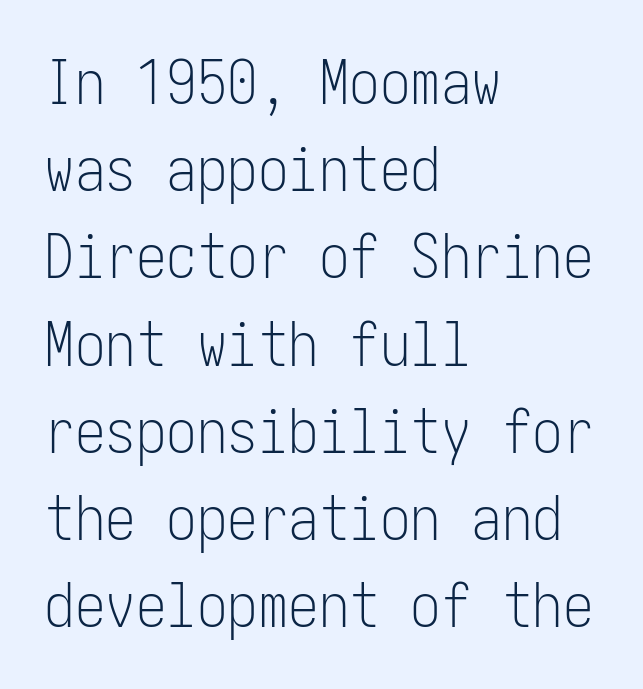
The image shows 61 px light, condensed sans-serif type, upright; set left-aligned, normal line spacing (1.43x), normal letter spacing, not underlined; low stroke contrast and a medium x-height.
